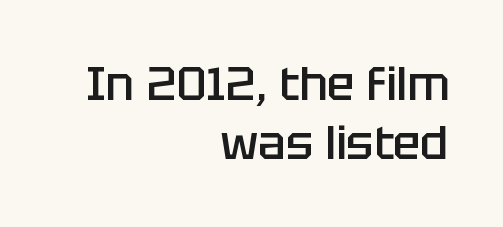
The image shows 46 px semibold sans-serif type, upright; set right-aligned, normal line spacing (1.28x), normal letter spacing, not underlined; low stroke contrast and a large x-height.
